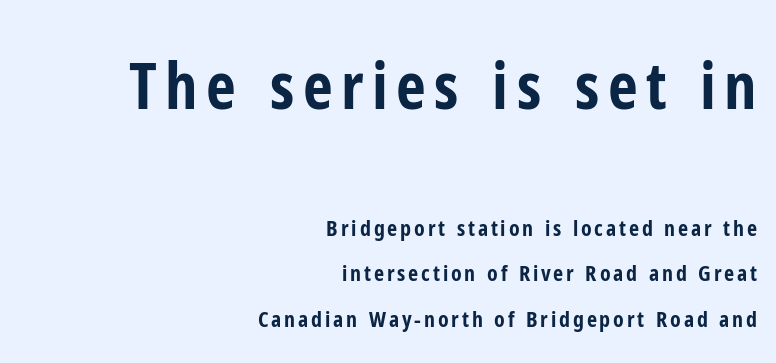
Tall strokes in this sample are plumb rather than angled. A great deal of white space separates one row of letters from the next. Do the characters align in a grid? No, the font is proportional. Note: no serifs on the glyphs. The paragraph shown leans on its right margin. The letters in the upper block stand taller than those in the block below.
